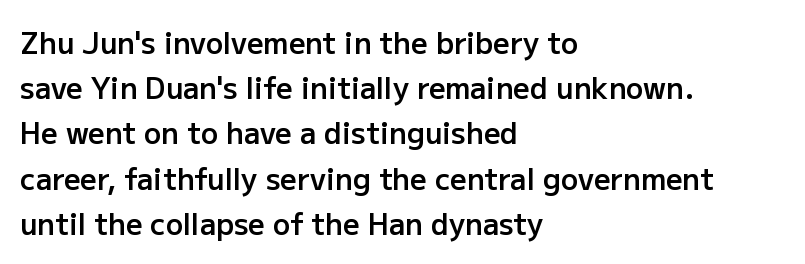
{"serif": "no", "italic": "no", "bold": "semi", "weight": "semibold", "width": "normal", "stroke_contrast": "low", "x_height": "medium", "monospaced": "no", "underline": "no", "align": "left", "line_spacing": "normal", "line_spacing_ratio": 1.56, "letter_spacing": "normal", "letter_spacing_em": 0.0, "glyph_px": 29}
